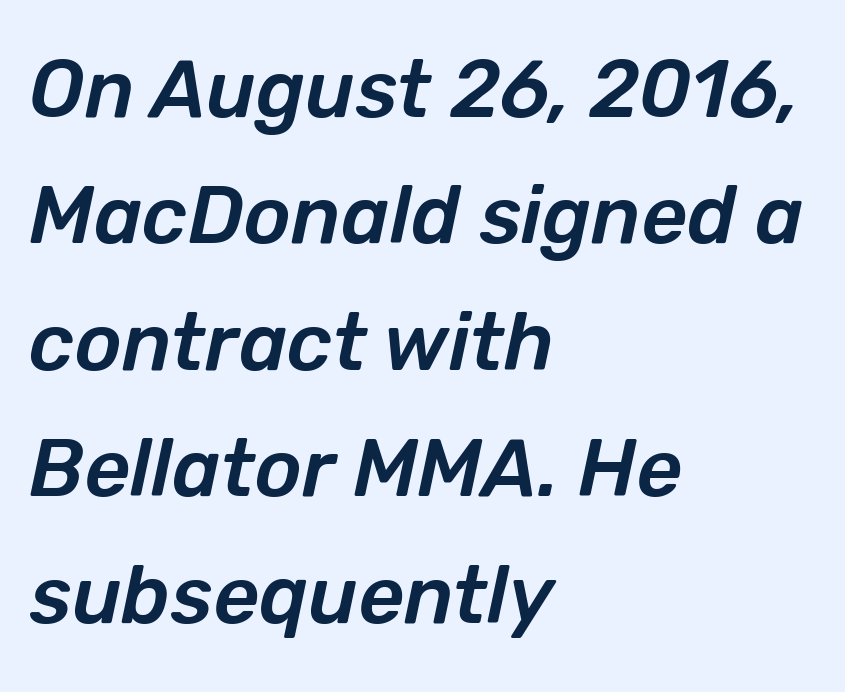
The image shows 80 px text type, italic (leaning right); set left-aligned, normal line spacing (1.58x), normal letter spacing, not underlined; low stroke contrast and a medium x-height.
